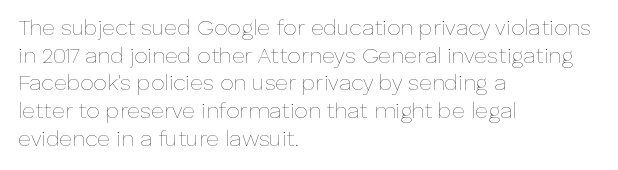
The image shows 22 px text type, upright; set left-aligned, normal line spacing (1.26x), normal letter spacing, not underlined.
